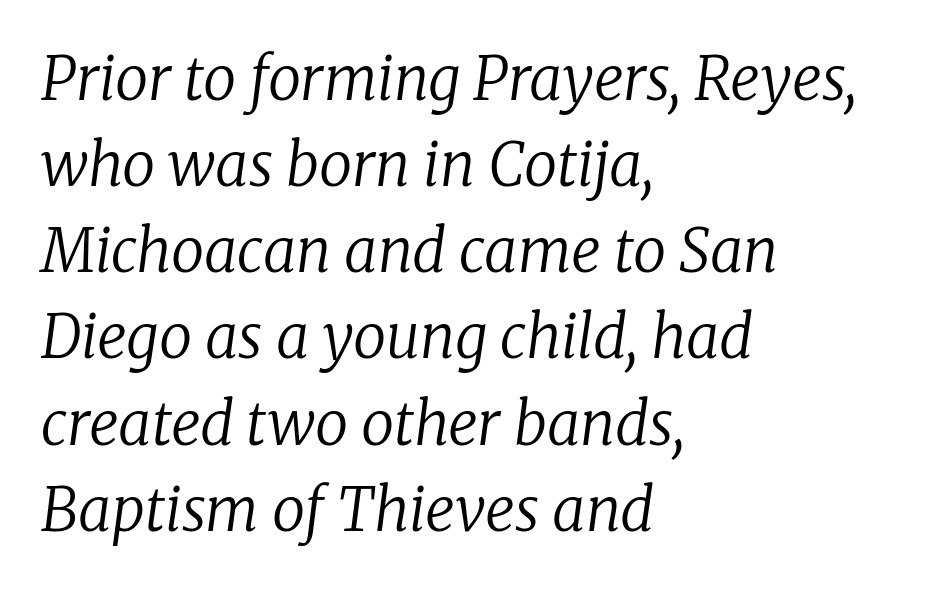
Q: Is the text bold? A: No.
Q: Is the text italic (slanted)? A: Yes, it leans right by about 8 degrees.
Q: Is the typeface a serif or a sans-serif typeface? A: Serif.
Q: Is the text underlined? A: No.
Q: How is the paragraph aligned? A: Left-aligned.
Q: Is the spacing between letters normal or unusually wide? A: Normal.
Q: Is the spacing between lines tight, normal or loose? A: Normal.
Q: Width (condensed, normal, or wide)? A: Normal.
Q: Stroke contrast? A: Low.
Q: x-height? A: Medium.
Q: Monospaced? A: No.
